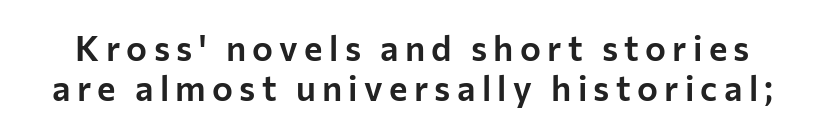
{"serif": "no", "italic": "no", "width": "normal", "stroke_contrast": "low", "x_height": "medium", "monospaced": "no", "underline": "no", "line_spacing": "tight", "line_spacing_ratio": 1.14, "glyph_px": 35}
